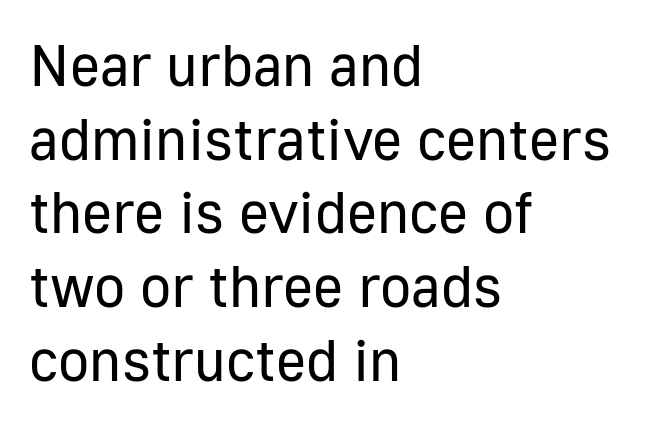
Q: Is the text bold? A: No.
Q: Is the text italic (slanted)? A: No, it is upright.
Q: Is the typeface a serif or a sans-serif typeface? A: Sans-serif.
Q: Is the text underlined? A: No.
Q: How is the paragraph aligned? A: Left-aligned.
Q: Is the spacing between letters normal or unusually wide? A: Normal.
Q: Is the spacing between lines tight, normal or loose? A: Normal.
Q: Width (condensed, normal, or wide)? A: Normal.
Q: Stroke contrast? A: Low.
Q: x-height? A: Medium.
Q: Monospaced? A: No.
